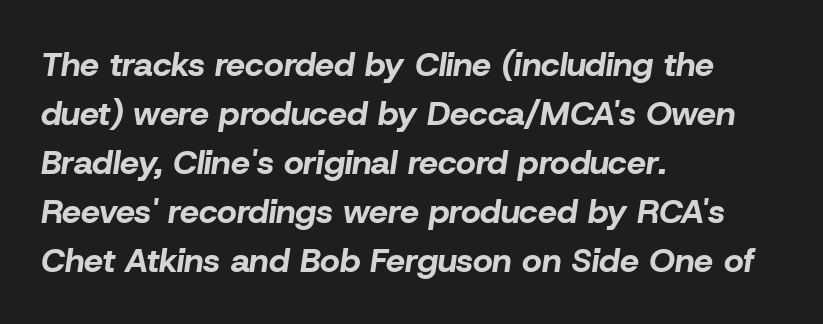
The image shows 34 px bold type, italic (leaning right); set left-aligned, normal line spacing (1.44x), normal letter spacing, not underlined; low stroke contrast and a medium x-height.
